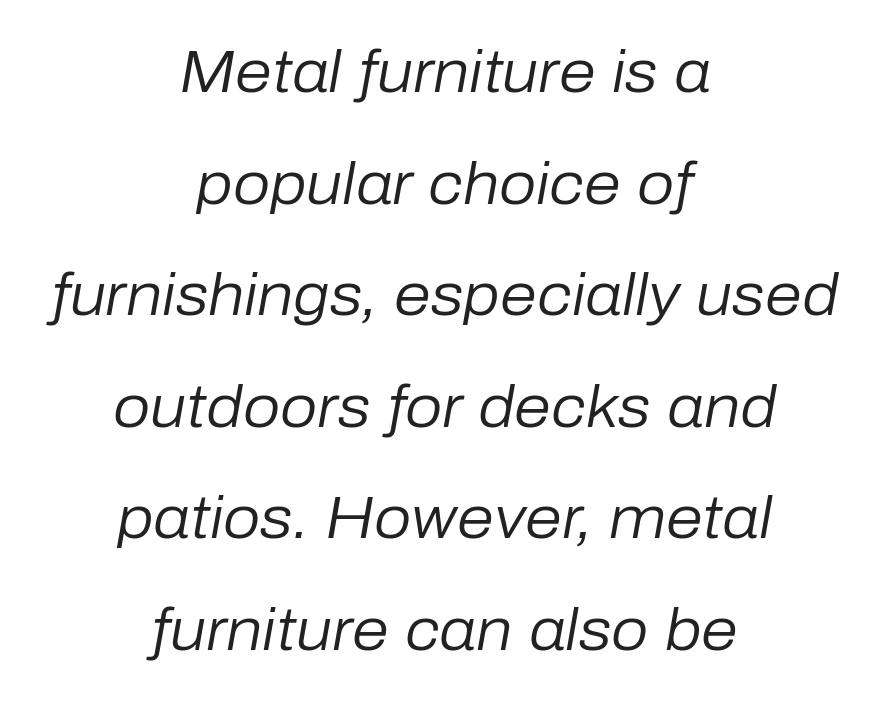
{"italic": "yes", "lean": "right", "slant_degrees": 10, "bold": "no", "weight": "regular", "width": "normal", "stroke_contrast": "low", "x_height": "medium", "monospaced": "no", "underline": "no", "align": "center", "line_spacing_ratio": 1.89, "letter_spacing": "normal", "letter_spacing_em": 0.0, "glyph_px": 59}
